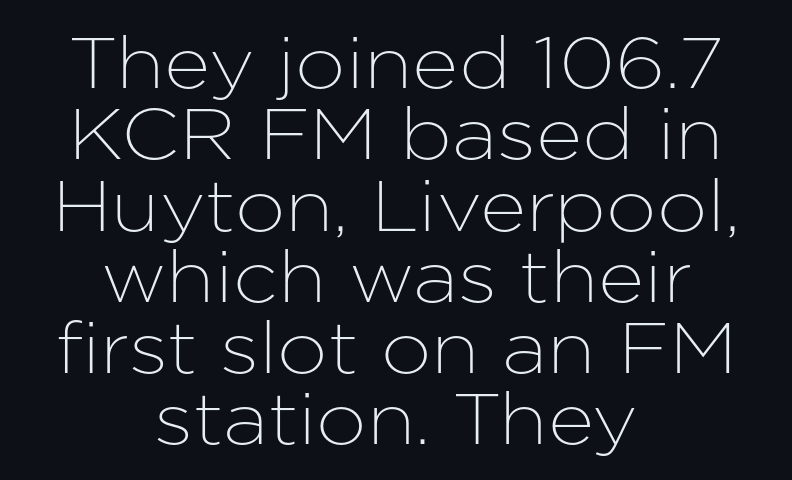
Q: Is the text italic (slanted)? A: No, it is upright.
Q: Is the typeface a serif or a sans-serif typeface? A: Sans-serif.
Q: Is the text underlined? A: No.
Q: How is the paragraph aligned? A: Centered.
Q: Is the spacing between letters normal or unusually wide? A: Normal.
Q: Is the spacing between lines tight, normal or loose? A: Tight.
Q: Width (condensed, normal, or wide)? A: Normal.
Q: Stroke contrast? A: Low.
Q: x-height? A: Medium.
Q: Monospaced? A: No.
